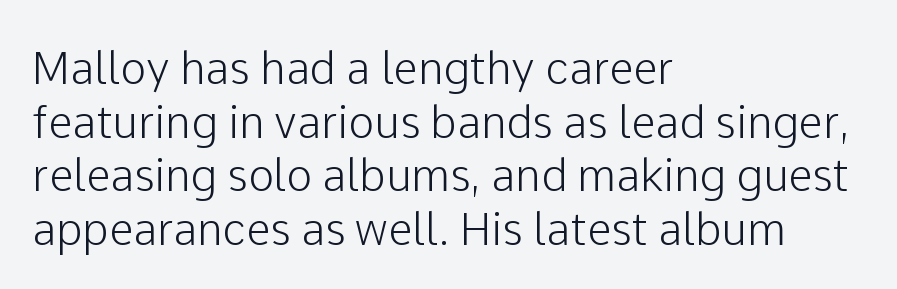
Q: Is the text italic (slanted)? A: No, it is upright.
Q: Is the typeface a serif or a sans-serif typeface? A: Sans-serif.
Q: Is the text underlined? A: No.
Q: How is the paragraph aligned? A: Left-aligned.
Q: Is the spacing between letters normal or unusually wide? A: Normal.
Q: Width (condensed, normal, or wide)? A: Normal.
Q: Stroke contrast? A: Low.
Q: x-height? A: Medium.
Q: Monospaced? A: No.
